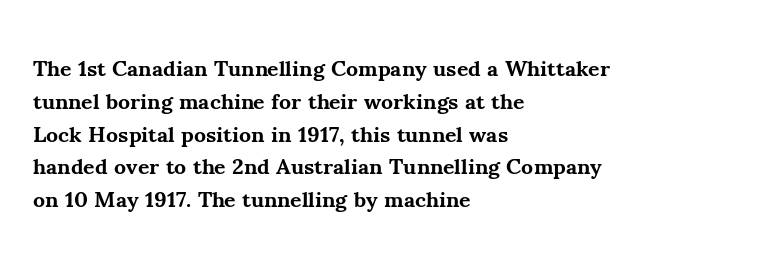
Nobody touched the tracking dial on this one. Alignment: flush left. Tall strokes in this sample are plumb rather than angled. Weight: bold.
